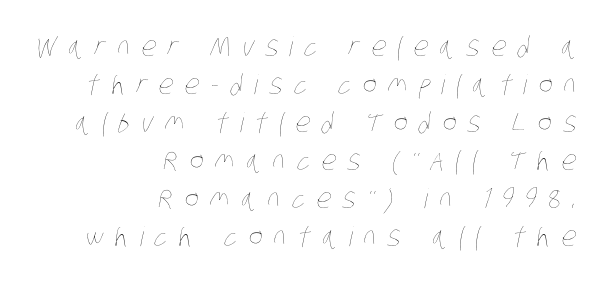
{"bold": "no", "underline": "no", "align": "right", "line_spacing": "normal", "line_spacing_ratio": 1.41, "letter_spacing": "wide", "letter_spacing_em": 0.42, "glyph_px": 27}
